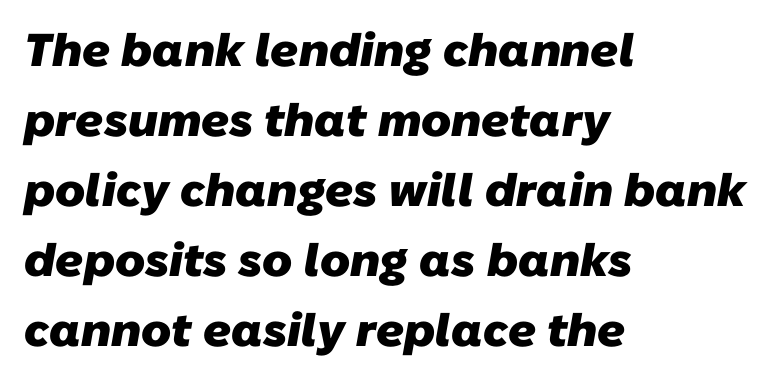
Q: Is the text bold? A: Yes.
Q: Is the typeface a serif or a sans-serif typeface? A: Sans-serif.
Q: Is the text underlined? A: No.
Q: How is the paragraph aligned? A: Left-aligned.
Q: Is the spacing between letters normal or unusually wide? A: Normal.
Q: Is the spacing between lines tight, normal or loose? A: Normal.
Q: Width (condensed, normal, or wide)? A: Normal.
Q: Stroke contrast? A: Low.
Q: x-height? A: Medium.
Q: Monospaced? A: No.
